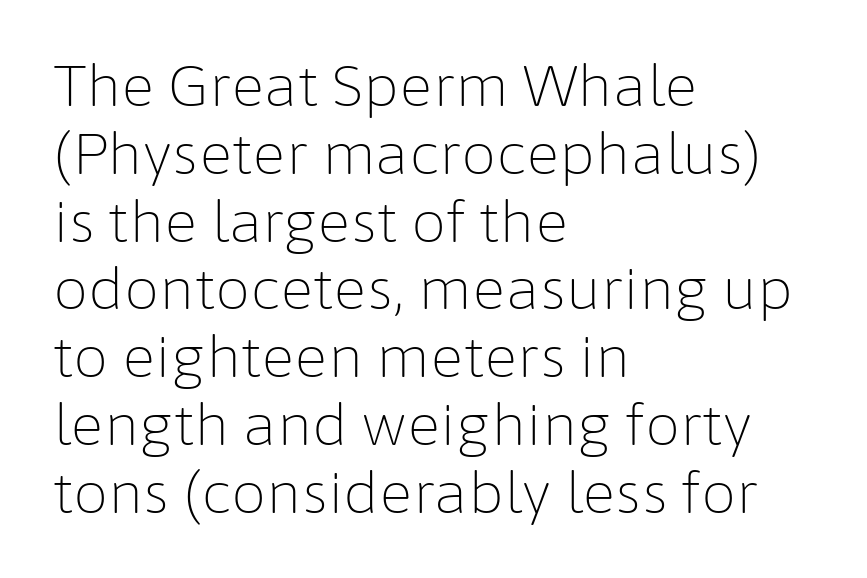
This sample is left-justified, so line endings fall wherever the words run out. Nobody drew a line under any word here. Posture: vertical. Heft: none added — not bold.
